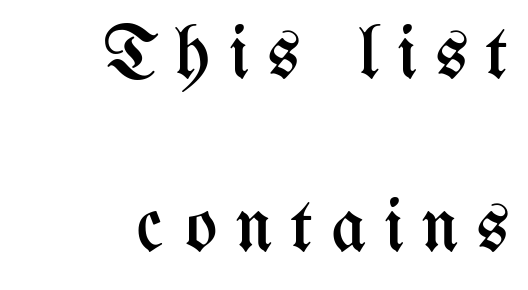
{"italic": "no", "bold": "no", "weight": "regular", "width": "condensed", "stroke_contrast": "medium", "x_height": "medium", "monospaced": "no", "underline": "no", "align": "right", "line_spacing": "loose", "line_spacing_ratio": 2.28, "letter_spacing": "wide", "letter_spacing_em": 0.24, "glyph_px": 76}
